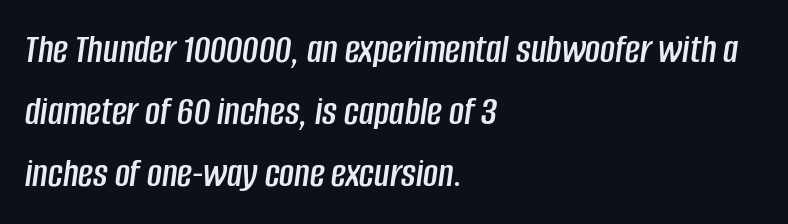
Q: Is the text italic (slanted)? A: Yes, it leans right by about 8 degrees.
Q: Is the text underlined? A: No.
Q: How is the paragraph aligned? A: Left-aligned.
Q: Is the spacing between letters normal or unusually wide? A: Normal.
Q: Is the spacing between lines tight, normal or loose? A: Normal.
Q: Width (condensed, normal, or wide)? A: Condensed.
Q: Stroke contrast? A: Low.
Q: x-height? A: Large.
Q: Monospaced? A: No.
